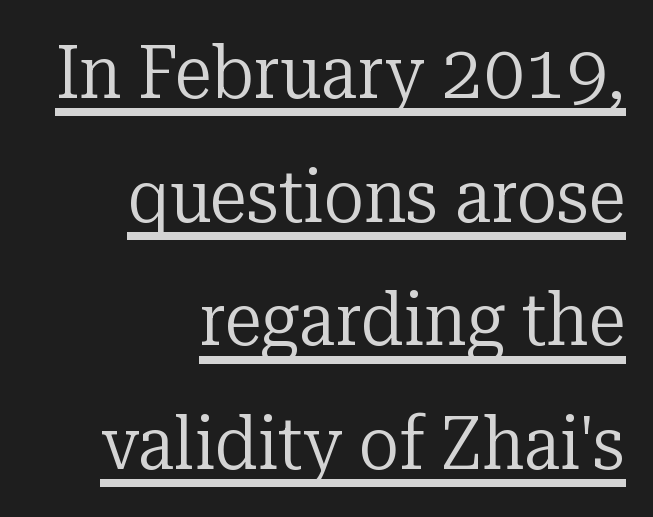
{"serif": "yes", "italic": "no", "bold": "no", "weight": "regular", "width": "normal", "stroke_contrast": "low", "x_height": "medium", "monospaced": "no", "underline": "yes", "align": "right", "line_spacing": "normal", "line_spacing_ratio": 1.65, "letter_spacing": "normal", "letter_spacing_em": 0.0, "glyph_px": 75}
